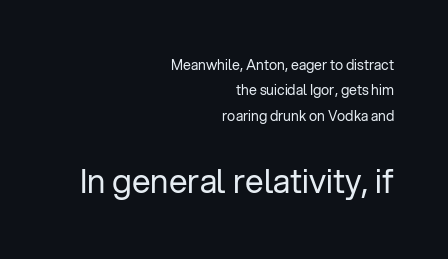
Q: Is the text bold? A: No.
Q: Is the text italic (slanted)? A: No, it is upright.
Q: Is the typeface a serif or a sans-serif typeface? A: Sans-serif.
Q: Is the text underlined? A: No.
Q: How is the paragraph aligned? A: Right-aligned.
Q: Is the spacing between letters normal or unusually wide? A: Normal.
Q: Which block of text is set in a larger size, the first (top) or the second (bottom)? A: The second (bottom) one.
Q: Width (condensed, normal, or wide)? A: Normal.
Q: Stroke contrast? A: Low.
Q: x-height? A: Medium.
Q: Monospaced? A: No.
